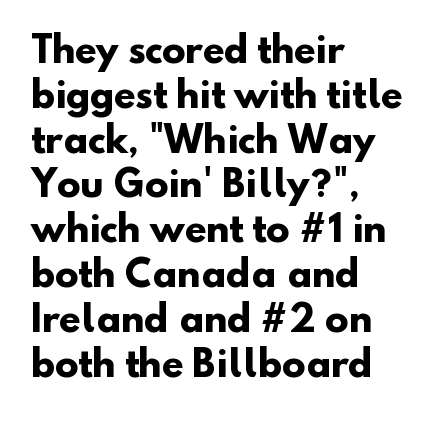
The image shows 35 px heavy sans-serif type; set left-aligned, normal line spacing (1.28x), normal letter spacing, not underlined; low stroke contrast and a small x-height.
